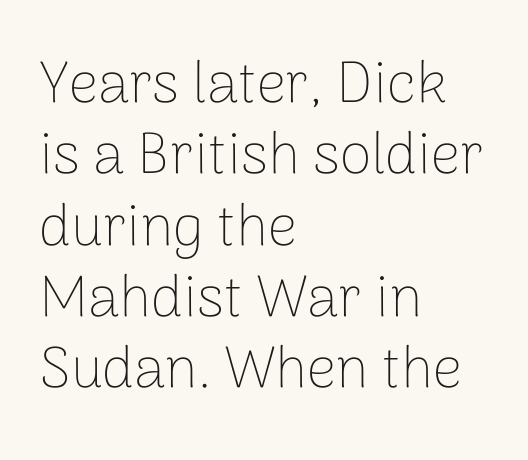
{"serif": "no", "italic": "no", "bold": "no", "weight": "thin", "width": "normal", "stroke_contrast": "low", "x_height": "medium", "monospaced": "no", "underline": "no", "align": "left", "line_spacing_ratio": 1.23, "letter_spacing": "normal", "letter_spacing_em": 0.0, "glyph_px": 58}
